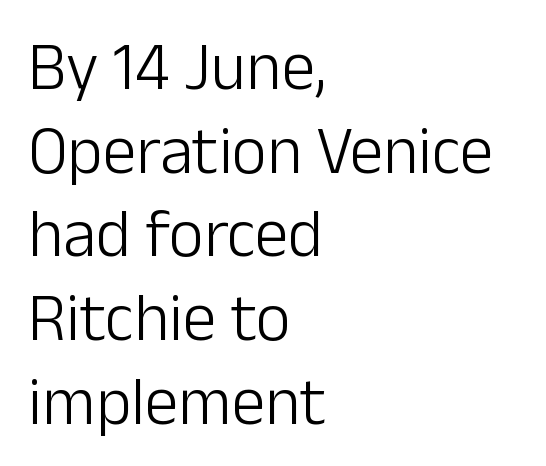
{"serif": "no", "italic": "no", "bold": "no", "weight": "light", "width": "normal", "stroke_contrast": "low", "x_height": "medium", "monospaced": "no", "underline": "no", "align": "left", "line_spacing": "normal", "line_spacing_ratio": 1.25, "letter_spacing": "normal", "letter_spacing_em": 0.0, "glyph_px": 67}
